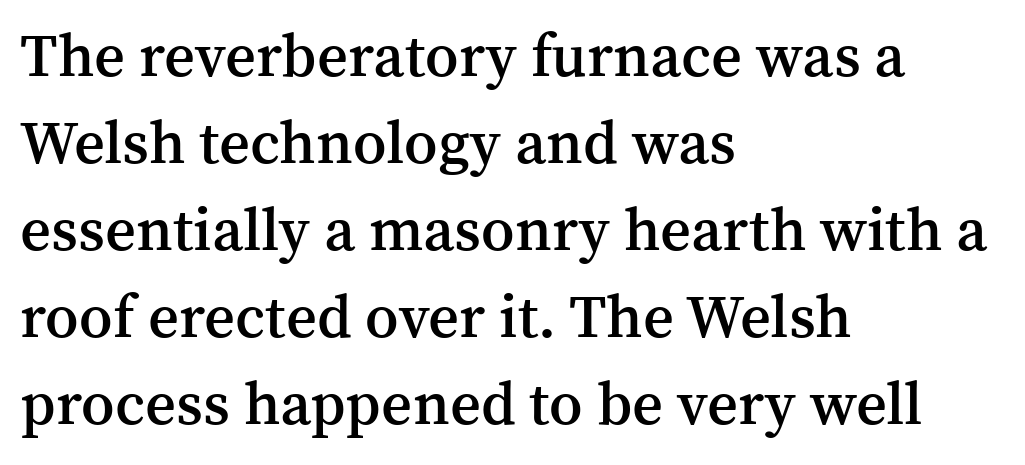
Q: Is the text bold? A: Semi-bold.
Q: Is the text italic (slanted)? A: No, it is upright.
Q: Is the typeface a serif or a sans-serif typeface? A: Serif.
Q: Is the text underlined? A: No.
Q: How is the paragraph aligned? A: Left-aligned.
Q: Is the spacing between letters normal or unusually wide? A: Normal.
Q: Is the spacing between lines tight, normal or loose? A: Normal.
Q: Width (condensed, normal, or wide)? A: Normal.
Q: Stroke contrast? A: Medium.
Q: x-height? A: Medium.
Q: Monospaced? A: No.
